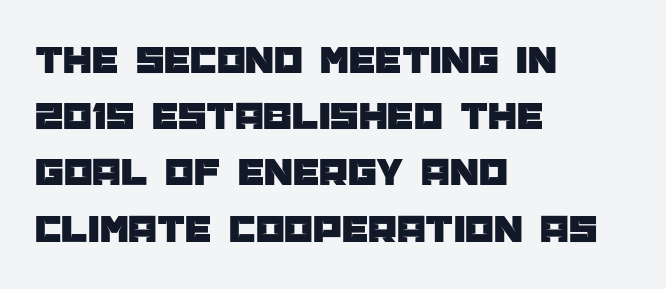
The image shows 41 px sans-serif type, upright; set left-aligned, normal line spacing (1.37x), normal letter spacing, not underlined; low stroke contrast and a large x-height.
